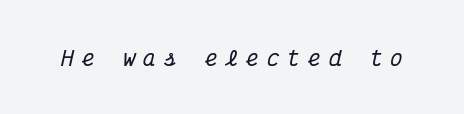
Q: Is the text italic (slanted)? A: Yes, it leans right by about 12 degrees.
Q: Is the text underlined? A: No.
Q: Is the spacing between letters normal or unusually wide? A: Unusually wide.
